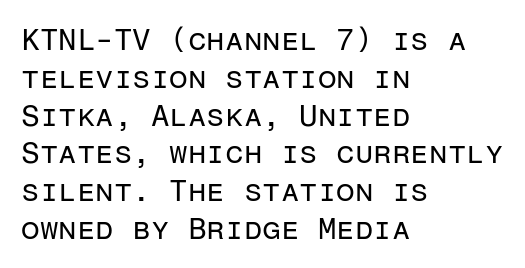
{"serif": "no", "italic": "no", "bold": "no", "weight": "regular", "width": "normal", "stroke_contrast": "low", "x_height": "medium", "monospaced": "yes", "underline": "no", "align": "left", "line_spacing": "normal", "line_spacing_ratio": 1.26, "letter_spacing": "normal", "letter_spacing_em": 0.0, "glyph_px": 30}
